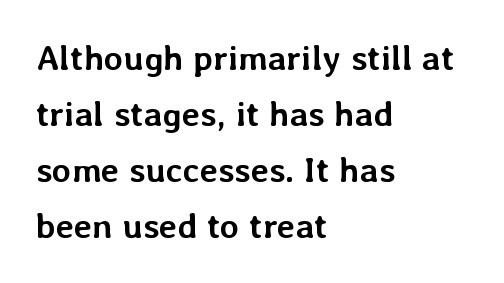
The image shows 35 px semibold type, upright; set left-aligned, normal line spacing (1.6x), normal letter spacing, not underlined; low stroke contrast and a medium x-height.
